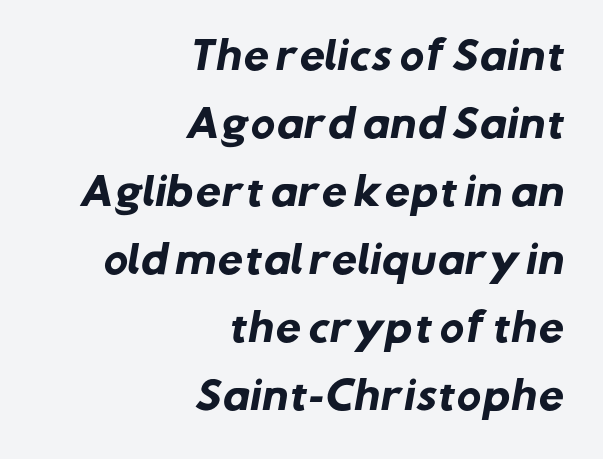
Each letter's strokes conclude bluntly, with no projecting serifs. Is this a fixed-width face? No — the glyphs have proportional, varying widths. These lines are set flush right with a ragged left edge. The letterforms sit shoulder to shoulder at normal distance. Only glyphs here, with clear space below each row. Does the weight exceed regular? Yes, all the way to bold.
